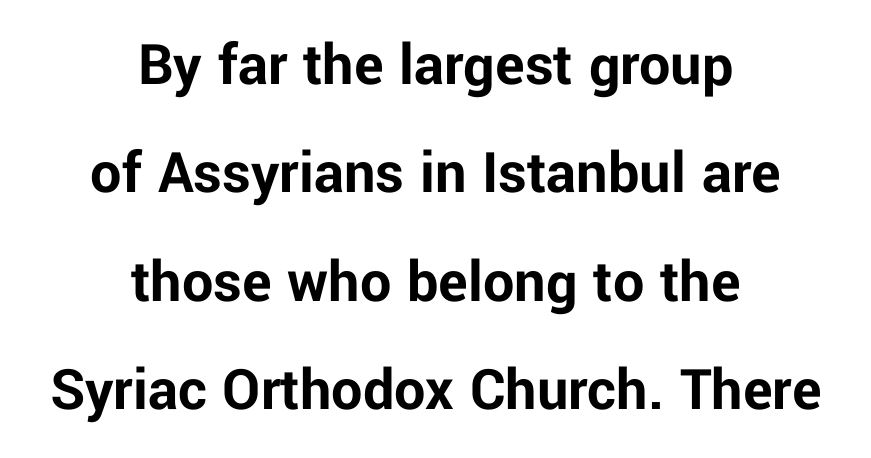
Q: Is the text bold? A: Yes.
Q: Is the text italic (slanted)? A: No, it is upright.
Q: Is the typeface a serif or a sans-serif typeface? A: Sans-serif.
Q: Is the text underlined? A: No.
Q: How is the paragraph aligned? A: Centered.
Q: Is the spacing between letters normal or unusually wide? A: Normal.
Q: Width (condensed, normal, or wide)? A: Normal.
Q: Stroke contrast? A: Low.
Q: x-height? A: Medium.
Q: Monospaced? A: No.
